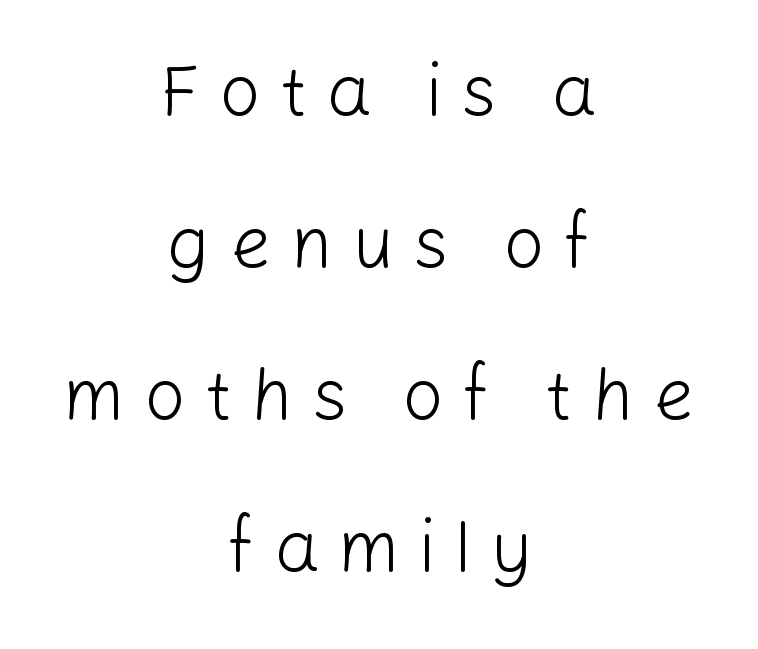
The image shows 72 px light sans-serif type, upright; set centered, loose line spacing (2.11x), unusually wide letter spacing (+0.26 em), not underlined; low stroke contrast and a medium x-height.
